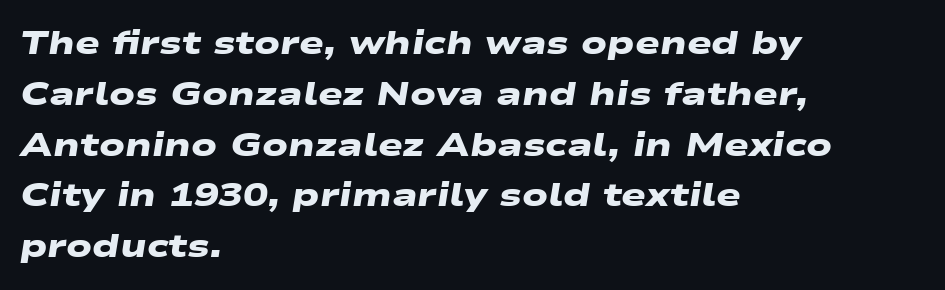
Proportional: the letters do not fall into vertical columns. The specimen omits any rule beneath the text block's lines. Layout note: lines flush left. How would I describe the line gaps? Plain and ordinary. Each letter's strokes conclude bluntly, with no projecting serifs. The rendering uses a bold face; every stroke is thick and dark.
